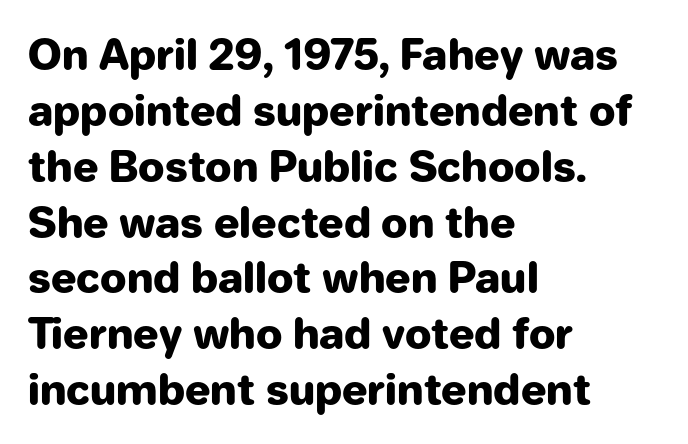
Q: Is the text bold? A: Yes.
Q: Is the text italic (slanted)? A: No, it is upright.
Q: Is the typeface a serif or a sans-serif typeface? A: Sans-serif.
Q: Is the text underlined? A: No.
Q: How is the paragraph aligned? A: Left-aligned.
Q: Is the spacing between letters normal or unusually wide? A: Normal.
Q: Is the spacing between lines tight, normal or loose? A: Normal.
Q: Width (condensed, normal, or wide)? A: Normal.
Q: Stroke contrast? A: Low.
Q: x-height? A: Medium.
Q: Monospaced? A: No.
